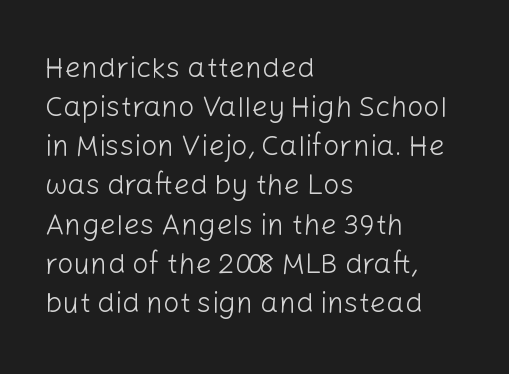
Q: Is the text bold? A: No.
Q: Is the text italic (slanted)? A: No, it is upright.
Q: Is the typeface a serif or a sans-serif typeface? A: Sans-serif.
Q: Is the text underlined? A: No.
Q: How is the paragraph aligned? A: Left-aligned.
Q: Is the spacing between letters normal or unusually wide? A: Normal.
Q: Is the spacing between lines tight, normal or loose? A: Normal.
Q: Width (condensed, normal, or wide)? A: Normal.
Q: Stroke contrast? A: Low.
Q: x-height? A: Medium.
Q: Monospaced? A: No.
